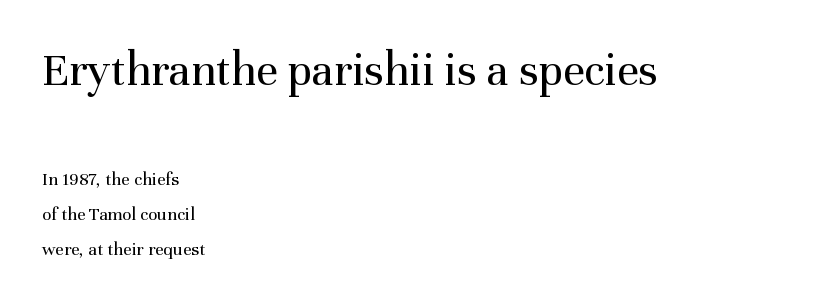
{"serif": "yes", "italic": "no", "bold": "no", "weight": "regular", "width": "normal", "stroke_contrast": "medium", "x_height": "medium", "monospaced": "no", "underline": "no", "align": "left", "line_spacing_ratio": 1.83, "letter_spacing": "normal", "letter_spacing_em": 0.0, "larger_block": "first", "size_ratio": 2.53, "glyph_px": 48}
